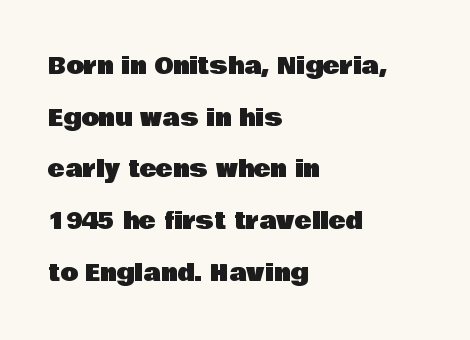
The letters sit at their default tracking, neither squeezed nor spread. This sample is left-justified, so line endings fall wherever the words run out. No italicization has been applied; the sample stays upright. The passage shown stacks its lines with a broad gap. Type without underlining.
